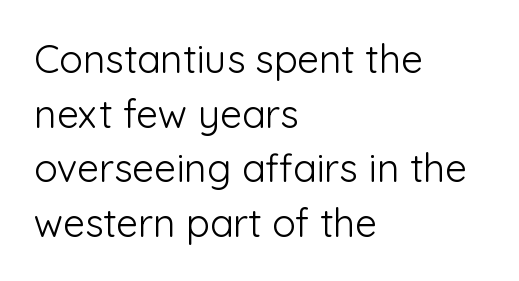
The line texture is even and compact thanks to regular tracking. Quick note: underline off. Does the type have serifs? No, each stem ends abruptly. Varying glyph widths throughout — classic text-font behaviour. The letters stand straight up with perfectly vertical stems.
